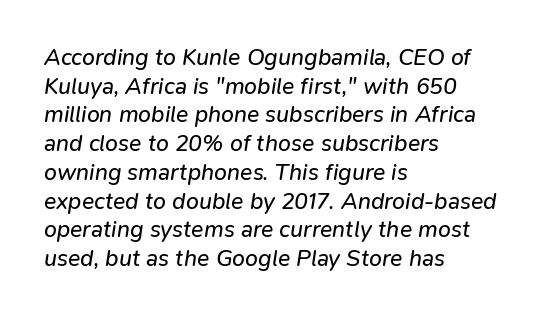
The image shows 23 px text type, italic (leaning right); set left-aligned, normal line spacing (1.25x), normal letter spacing, not underlined.
